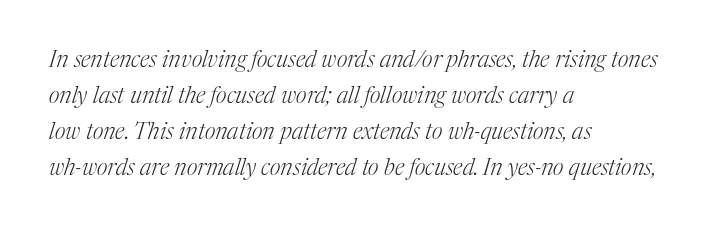
In terms of letterspacing, this is plain default setting. The leading is moderate, giving the passage an even texture. Characters are canted at an angle relative to the baseline's perpendicular. Each stroke keeps to a modest, everyday thickness or less.
